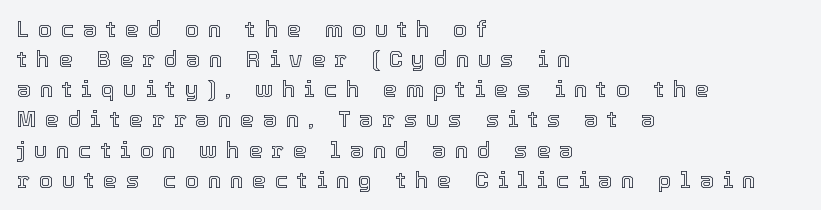
Q: Is the text italic (slanted)? A: No, it is upright.
Q: Is the text underlined? A: No.
Q: How is the paragraph aligned? A: Left-aligned.
Q: Is the spacing between letters normal or unusually wide? A: Unusually wide.
Q: Is the spacing between lines tight, normal or loose? A: Normal.
